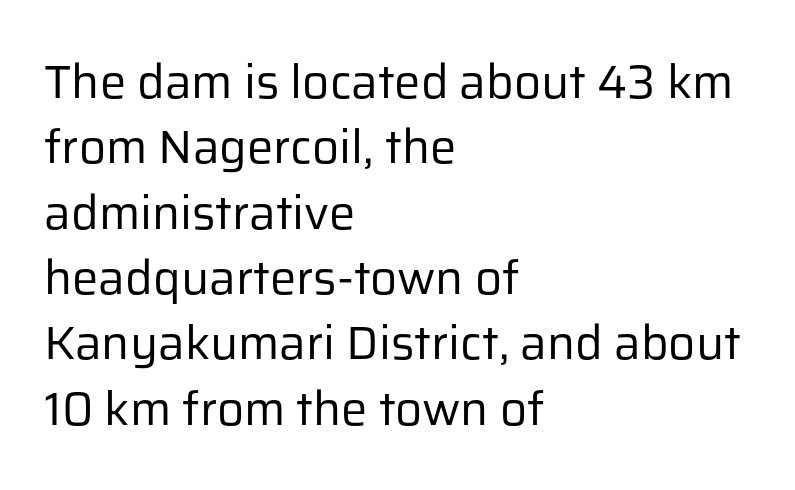
{"serif": "no", "italic": "no", "bold": "no", "weight": "regular", "width": "normal", "stroke_contrast": "low", "x_height": "medium", "monospaced": "no", "underline": "no", "align": "left", "line_spacing": "normal", "line_spacing_ratio": 1.39, "letter_spacing": "normal", "letter_spacing_em": 0.0, "glyph_px": 47}
